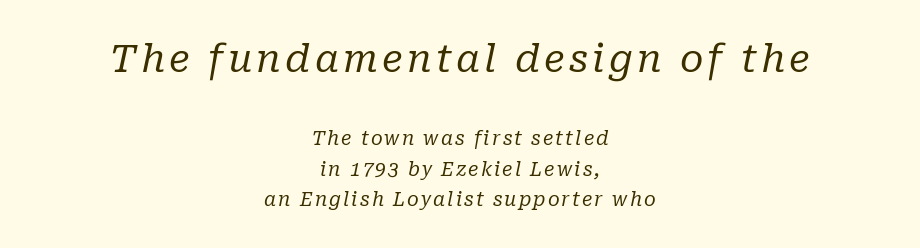
{"serif": "yes", "italic": "yes", "lean": "right", "slant_degrees": 10, "bold": "no", "weight": "regular", "width": "normal", "stroke_contrast": "low", "x_height": "medium", "monospaced": "no", "underline": "no", "align": "center", "line_spacing": "normal", "line_spacing_ratio": 1.6, "larger_block": "first", "size_ratio": 2.0, "glyph_px": 38}
